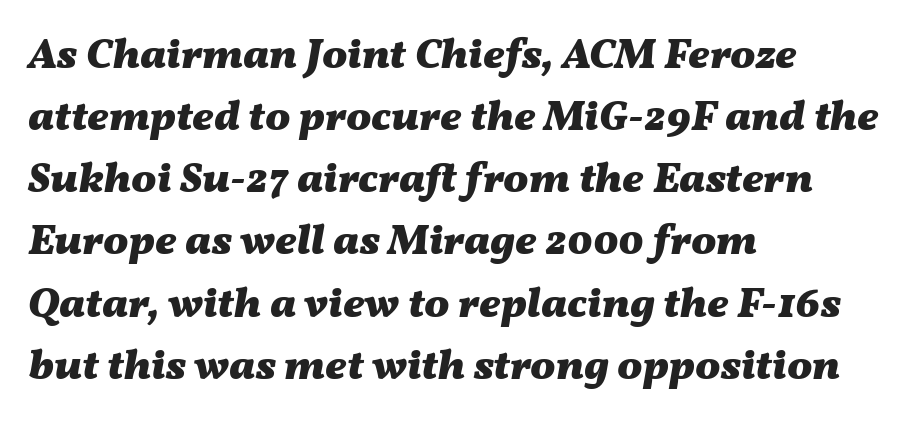
Q: Is the text bold? A: Yes.
Q: Is the text italic (slanted)? A: Yes, it leans right by about 11 degrees.
Q: Is the text underlined? A: No.
Q: How is the paragraph aligned? A: Left-aligned.
Q: Is the spacing between letters normal or unusually wide? A: Normal.
Q: Is the spacing between lines tight, normal or loose? A: Normal.
Q: Width (condensed, normal, or wide)? A: Wide.
Q: Stroke contrast? A: Medium.
Q: x-height? A: Medium.
Q: Monospaced? A: No.
